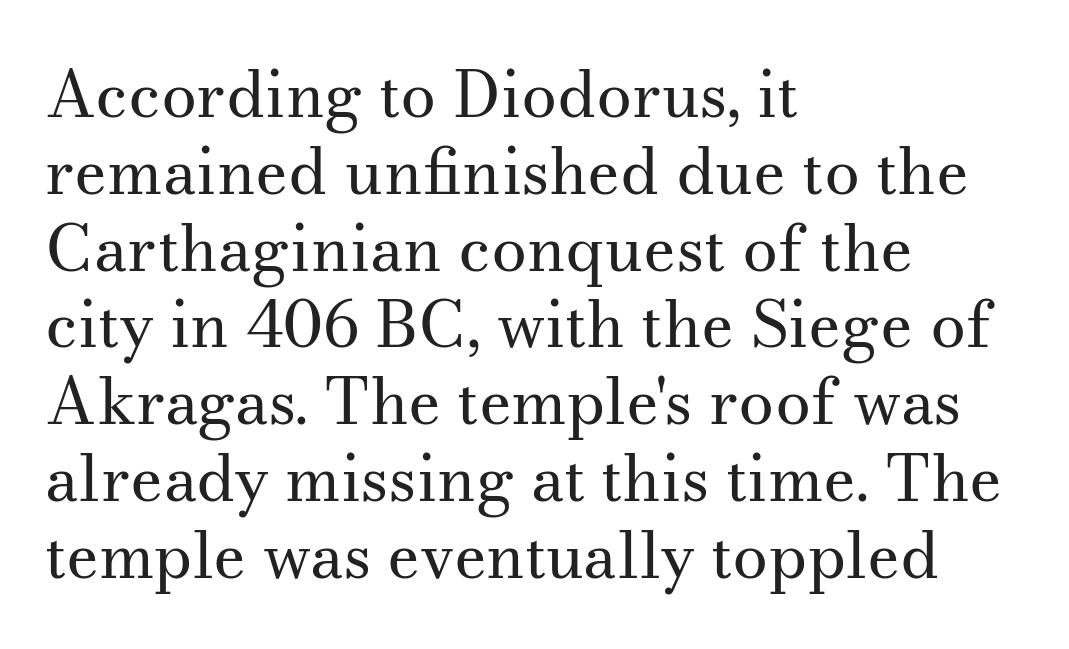
These glyphs show unthickened strokes, regular width or finer. The lines are quadded left. The letters carry serifs — small finishing strokes at the ends of their stems. Note the varied advance widths — an 'i' is clearly narrower than an 'm'.
